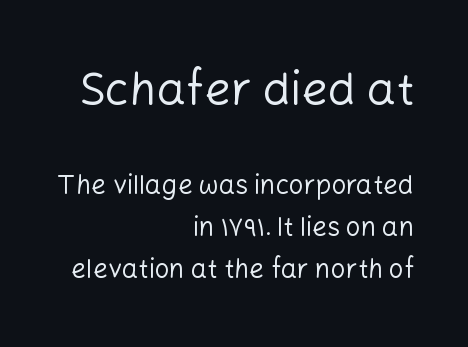
Q: Is the text bold? A: No.
Q: Is the text italic (slanted)? A: No, it is upright.
Q: Is the typeface a serif or a sans-serif typeface? A: Sans-serif.
Q: Is the text underlined? A: No.
Q: How is the paragraph aligned? A: Right-aligned.
Q: Is the spacing between letters normal or unusually wide? A: Normal.
Q: Is the spacing between lines tight, normal or loose? A: Normal.
Q: Which block of text is set in a larger size, the first (top) or the second (bottom)? A: The first (top) one.
Q: Width (condensed, normal, or wide)? A: Normal.
Q: Stroke contrast? A: Low.
Q: x-height? A: Medium.
Q: Monospaced? A: No.
